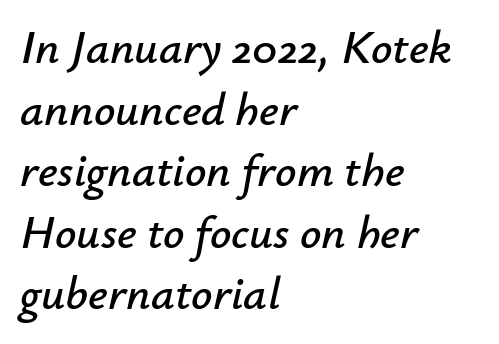
Q: Is the text italic (slanted)? A: Yes, it leans right by about 12 degrees.
Q: Is the text underlined? A: No.
Q: How is the paragraph aligned? A: Left-aligned.
Q: Is the spacing between letters normal or unusually wide? A: Normal.
Q: Is the spacing between lines tight, normal or loose? A: Normal.
Q: Width (condensed, normal, or wide)? A: Normal.
Q: Stroke contrast? A: Low.
Q: x-height? A: Small.
Q: Monospaced? A: No.
